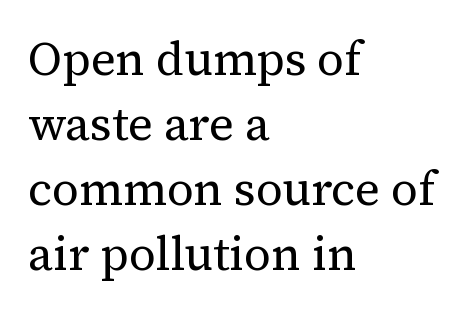
The image shows 47 px regular-weight serif type, upright; set left-aligned, normal line spacing (1.38x), normal letter spacing, not underlined; medium stroke contrast and a medium x-height.
